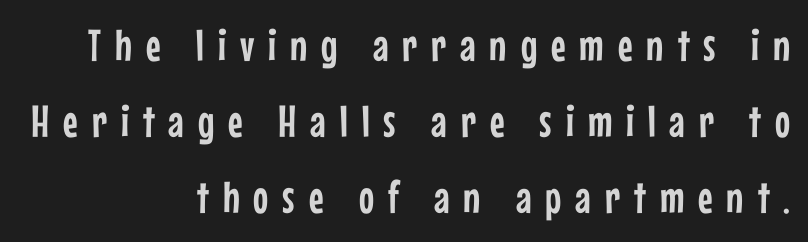
The letters are spread apart with noticeably loose tracking. Right-aligned paragraph, ragged on the left. Normally led — the rows are evenly, conventionally spaced. The face used here is proportionally spaced, like ordinary book or web type.
